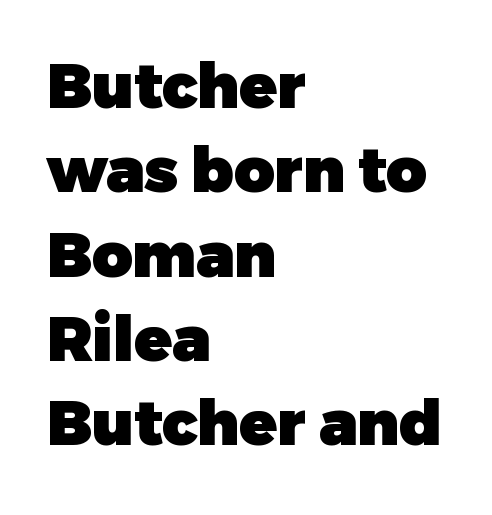
Typeset ragged right — the left edge is the straight one. Pretty heavy lettering here — definitely bold. Character widths vary here, with narrow letters taking less room than wide ones. Anything drawn beneath the words? Only blank space. Classification — sans serif. This is the regular roman posture of the typeface.
